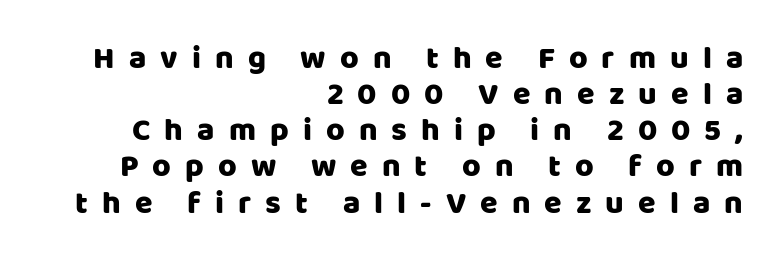
The image shows 32 px sans-serif type, upright; set right-aligned, tight line spacing (1.13x), unusually wide letter spacing (+0.44 em), not underlined; low stroke contrast and a large x-height.
